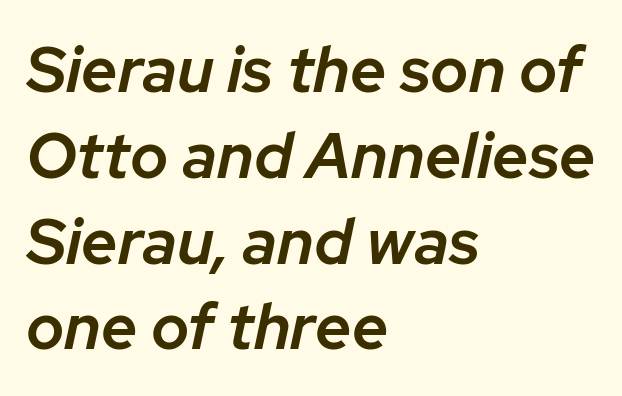
Q: Is the text bold? A: Semi-bold.
Q: Is the text italic (slanted)? A: Yes, it leans right by about 12 degrees.
Q: Is the text underlined? A: No.
Q: How is the paragraph aligned? A: Left-aligned.
Q: Is the spacing between letters normal or unusually wide? A: Normal.
Q: Is the spacing between lines tight, normal or loose? A: Normal.
Q: Width (condensed, normal, or wide)? A: Normal.
Q: Stroke contrast? A: Low.
Q: x-height? A: Medium.
Q: Monospaced? A: No.
